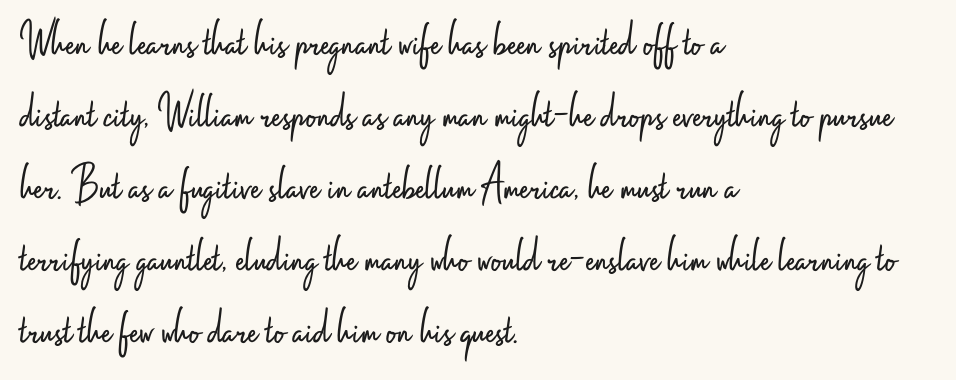
{"serif": "no", "bold": "no", "weight": "light", "width": "condensed", "stroke_contrast": "low", "x_height": "small", "monospaced": "no", "underline": "no", "align": "left", "line_spacing": "normal", "line_spacing_ratio": 1.41, "letter_spacing": "normal", "letter_spacing_em": 0.0, "glyph_px": 51}
